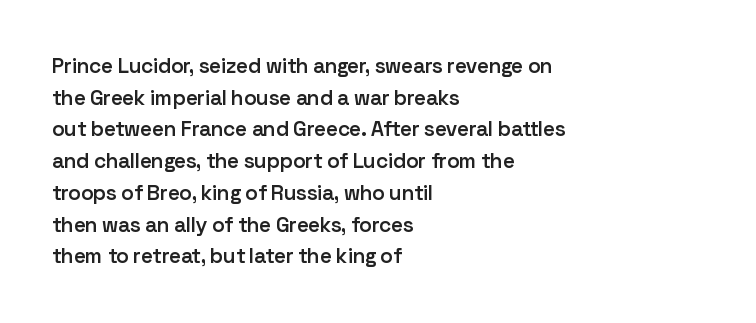
The image shows 21 px text type, upright; set left-aligned, normal line spacing (1.51x), normal letter spacing, not underlined.
